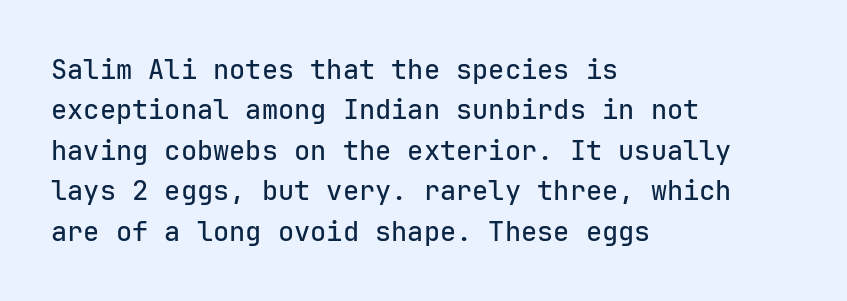
Q: Is the text italic (slanted)? A: No, it is upright.
Q: Is the text underlined? A: No.
Q: How is the paragraph aligned? A: Left-aligned.
Q: Is the spacing between letters normal or unusually wide? A: Normal.
Q: Is the spacing between lines tight, normal or loose? A: Normal.
